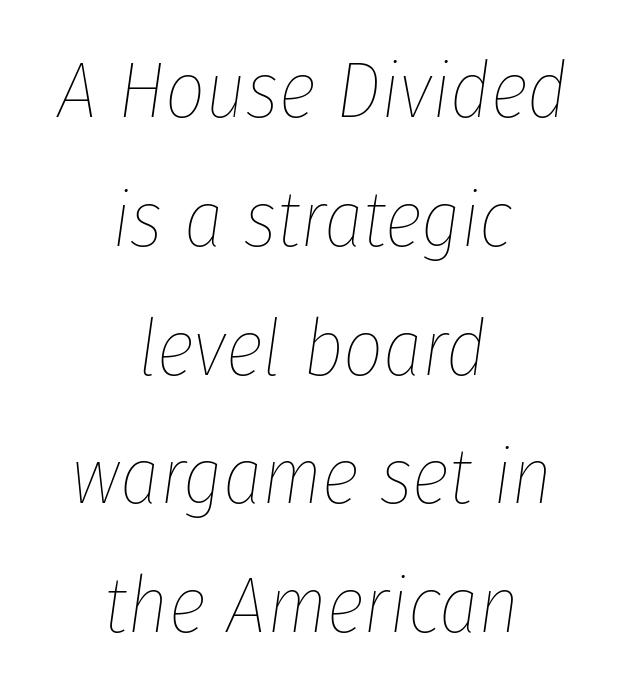
The image shows 79 px thin, condensed type, italic (leaning right); set centered, normal line spacing (1.63x), normal letter spacing, not underlined; low stroke contrast and a medium x-height.
